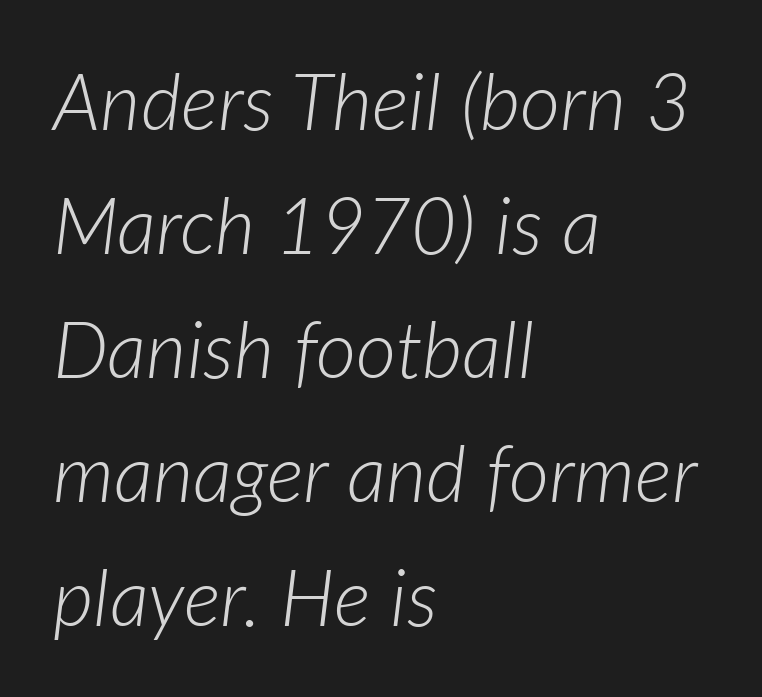
{"italic": "yes", "lean": "right", "slant_degrees": 7, "bold": "no", "weight": "light", "width": "normal", "stroke_contrast": "low", "x_height": "medium", "monospaced": "no", "underline": "no", "align": "left", "line_spacing": "normal", "line_spacing_ratio": 1.59, "letter_spacing": "normal", "letter_spacing_em": 0.0, "glyph_px": 78}
